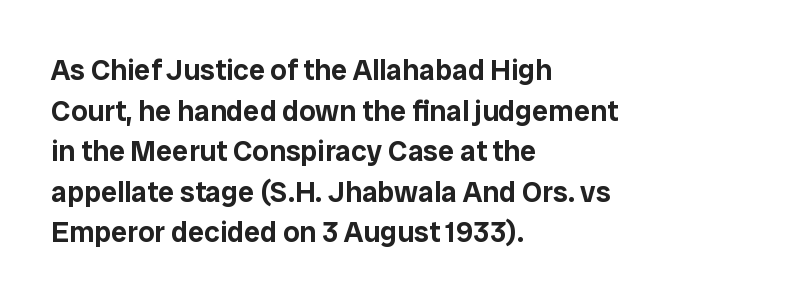
Q: Is the text italic (slanted)? A: No, it is upright.
Q: Is the typeface a serif or a sans-serif typeface? A: Sans-serif.
Q: Is the text underlined? A: No.
Q: How is the paragraph aligned? A: Left-aligned.
Q: Is the spacing between letters normal or unusually wide? A: Normal.
Q: Is the spacing between lines tight, normal or loose? A: Normal.
Q: Width (condensed, normal, or wide)? A: Normal.
Q: Stroke contrast? A: Low.
Q: x-height? A: Medium.
Q: Monospaced? A: No.
